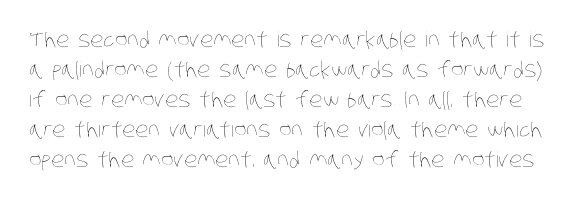
The image shows 21 px text type; set normal line spacing (1.43x), normal letter spacing, not underlined.
